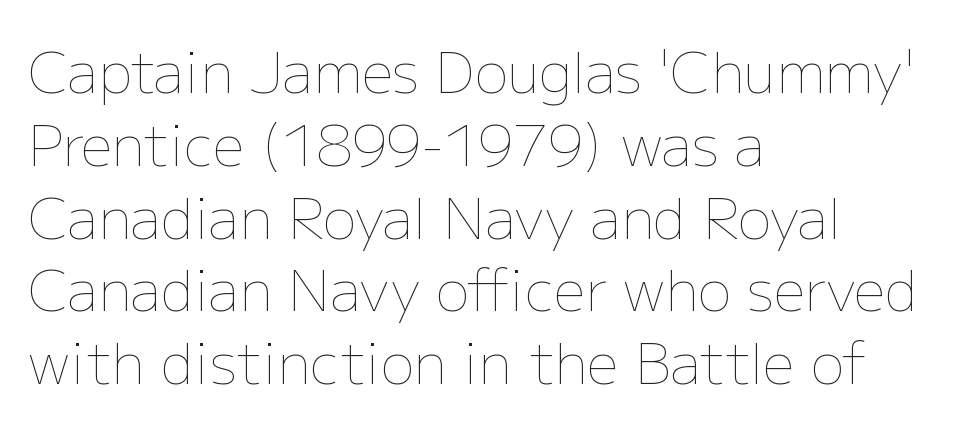
The image shows 56 px thin type, upright; set left-aligned, normal line spacing (1.3x), normal letter spacing, not underlined; low stroke contrast and a medium x-height.
